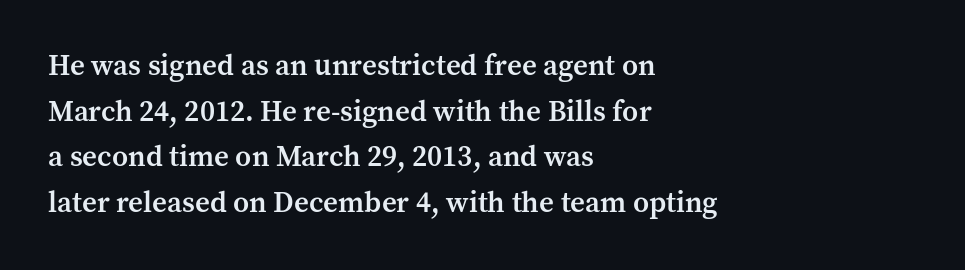
Q: Is the text bold? A: Semi-bold.
Q: Is the text italic (slanted)? A: No, it is upright.
Q: Is the typeface a serif or a sans-serif typeface? A: Serif.
Q: Is the text underlined? A: No.
Q: How is the paragraph aligned? A: Left-aligned.
Q: Is the spacing between letters normal or unusually wide? A: Normal.
Q: Is the spacing between lines tight, normal or loose? A: Normal.
Q: Width (condensed, normal, or wide)? A: Normal.
Q: Stroke contrast? A: Medium.
Q: x-height? A: Medium.
Q: Monospaced? A: No.
